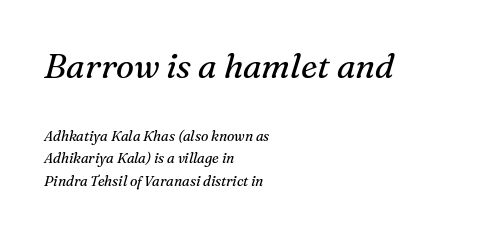
Words float on clear page, feet unadorned. Reading down the block, your eye returns to a fixed left position each line. A typesetter would mark this as italic. Bigger letters appear in the top chunk; the bottom chunk is reduced. Note: serifs present on the glyphs. The rendering uses natural spacing where letterforms have individual widths.
